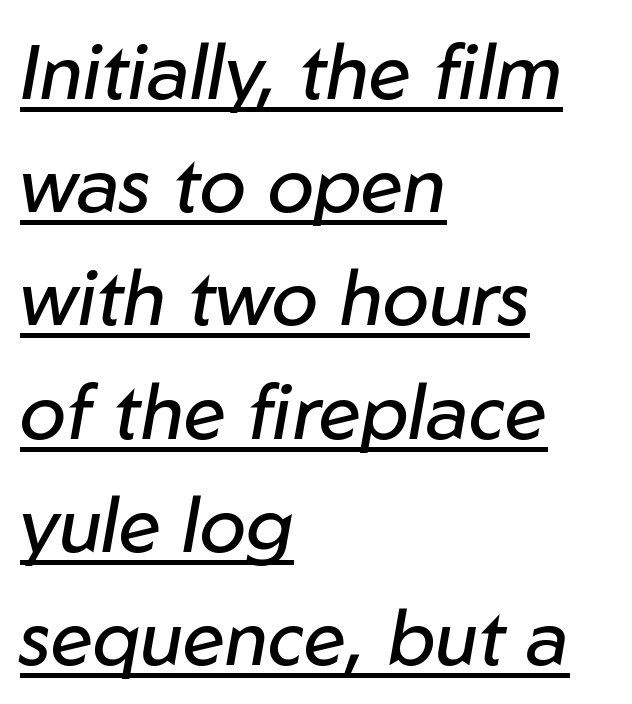
The paragraph shown leans on its left margin. This rendering features underlined lettering. Reading down the column, the eye jumps a familiar distance to each next line. Weight: not bold — regular or lighter. Characters follow at the spacing the type designer built in. Would a proofreader flag this as italicized? Yes.
